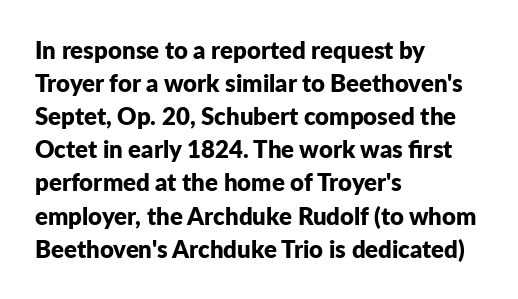
The image shows 24 px bold type, upright; set left-aligned, normal line spacing (1.38x), normal letter spacing, not underlined.
